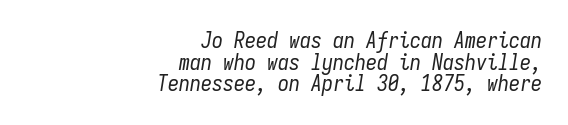
{"italic": "yes", "lean": "right", "slant_degrees": 9, "bold": "no", "underline": "no", "align": "right", "line_spacing": "tight", "line_spacing_ratio": 0.98, "letter_spacing": "normal", "letter_spacing_em": 0.0, "glyph_px": 22}
